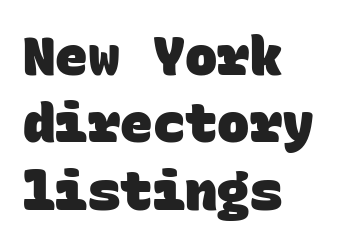
What's the leading like? Ordinary, nothing unusual. The passage shown is typed in a monospace face where columns stay perfectly aligned. The type is set solid horizontally, with unmodified tracking. The text was rendered using a sans face with plain stroke endings. Every row of glyphs begins at an identical x-position on the left.
